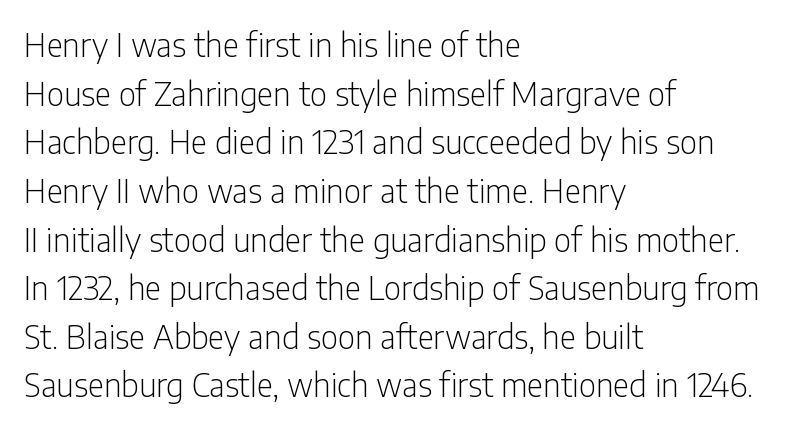
{"serif": "no", "italic": "no", "bold": "no", "weight": "light", "width": "condensed", "stroke_contrast": "low", "x_height": "medium", "monospaced": "no", "underline": "no", "align": "left", "line_spacing": "normal", "line_spacing_ratio": 1.52, "letter_spacing": "normal", "letter_spacing_em": 0.0, "glyph_px": 32}
